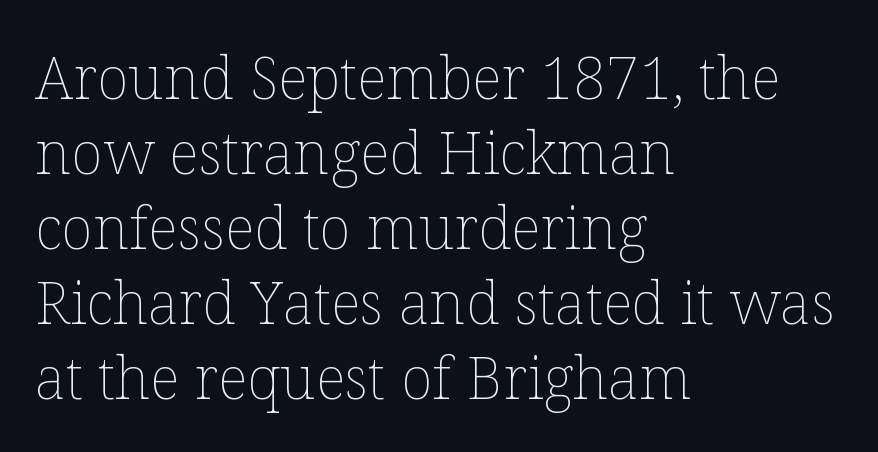
Q: Is the text bold? A: No.
Q: Is the text italic (slanted)? A: No, it is upright.
Q: Is the text underlined? A: No.
Q: How is the paragraph aligned? A: Left-aligned.
Q: Is the spacing between letters normal or unusually wide? A: Normal.
Q: Is the spacing between lines tight, normal or loose? A: Normal.
Q: Width (condensed, normal, or wide)? A: Normal.
Q: Stroke contrast? A: Low.
Q: x-height? A: Medium.
Q: Monospaced? A: No.
